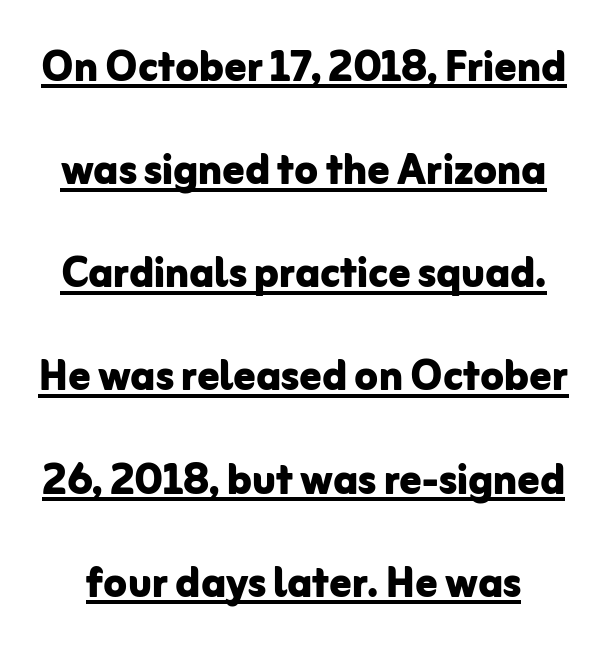
Q: Is the text bold? A: Yes.
Q: Is the text italic (slanted)? A: No, it is upright.
Q: Is the typeface a serif or a sans-serif typeface? A: Sans-serif.
Q: Is the text underlined? A: Yes.
Q: Is the spacing between letters normal or unusually wide? A: Normal.
Q: Is the spacing between lines tight, normal or loose? A: Loose.
Q: Width (condensed, normal, or wide)? A: Normal.
Q: Stroke contrast? A: Low.
Q: x-height? A: Medium.
Q: Monospaced? A: No.
